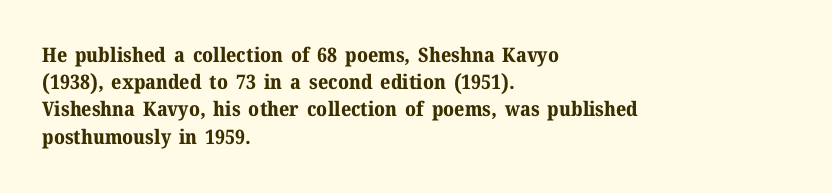
Q: Is the text bold? A: Yes.
Q: Is the text italic (slanted)? A: No, it is upright.
Q: Is the text underlined? A: No.
Q: How is the paragraph aligned? A: Left-aligned.
Q: Is the spacing between letters normal or unusually wide? A: Normal.
Q: Is the spacing between lines tight, normal or loose? A: Normal.
